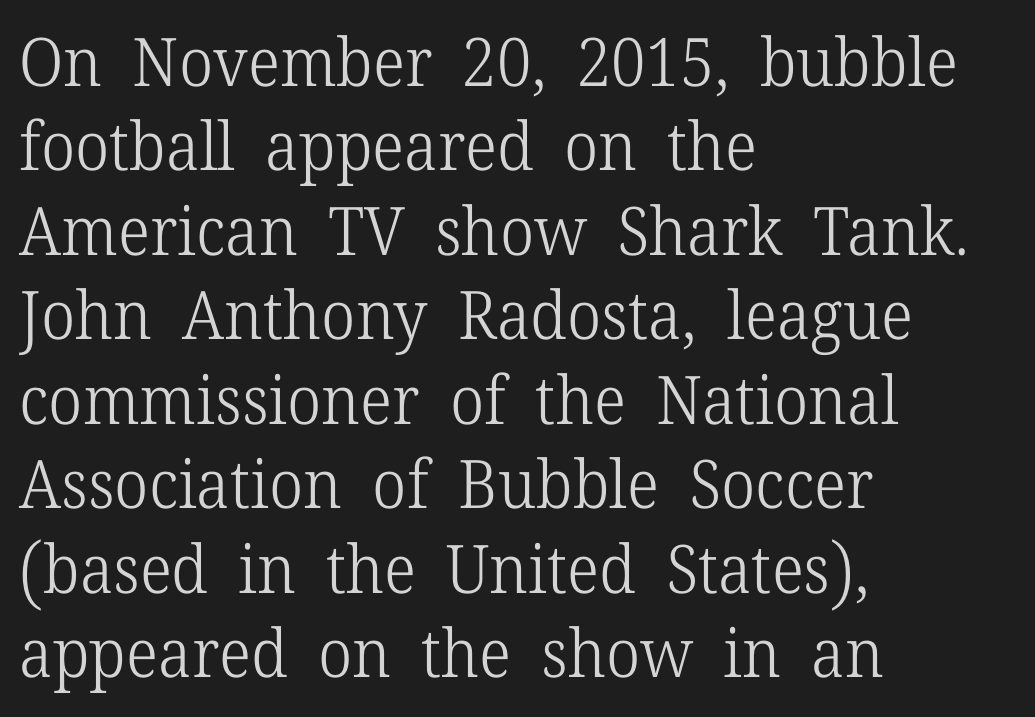
{"serif": "yes", "italic": "no", "bold": "no", "weight": "light", "width": "normal", "stroke_contrast": "low", "x_height": "medium", "monospaced": "no", "underline": "no", "align": "left", "line_spacing": "normal", "line_spacing_ratio": 1.26, "letter_spacing": "normal", "letter_spacing_em": 0.0, "glyph_px": 67}
